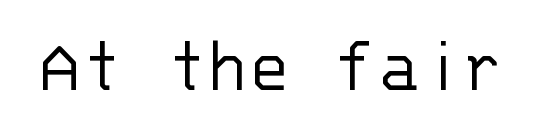
The image shows 79 px light sans-serif type, upright, monospaced; set normal letter spacing, not underlined; low stroke contrast and a large x-height.
